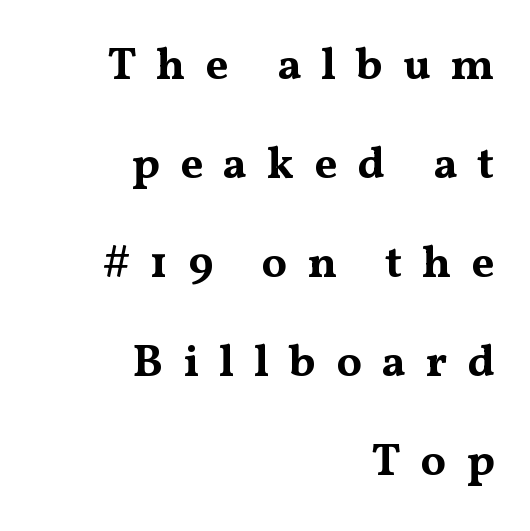
The image shows 45 px bold, wide serif type, upright; set right-aligned, loose line spacing (2.2x), unusually wide letter spacing (+0.44 em), not underlined; medium stroke contrast and a medium x-height.
